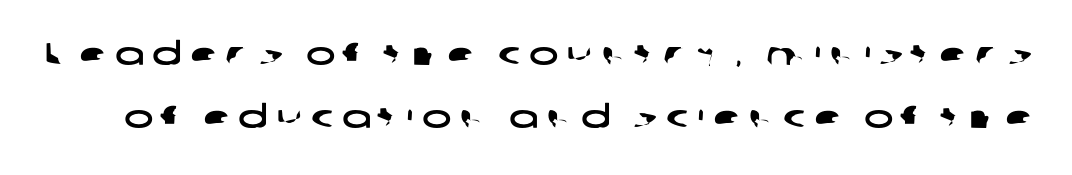
Q: Is the typeface a serif or a sans-serif typeface? A: Sans-serif.
Q: Is the text underlined? A: No.
Q: Is the spacing between letters normal or unusually wide? A: Unusually wide.
Q: Is the spacing between lines tight, normal or loose? A: Loose.
Q: Width (condensed, normal, or wide)? A: Wide.
Q: Stroke contrast? A: Low.
Q: x-height? A: Medium.
Q: Monospaced? A: No.
